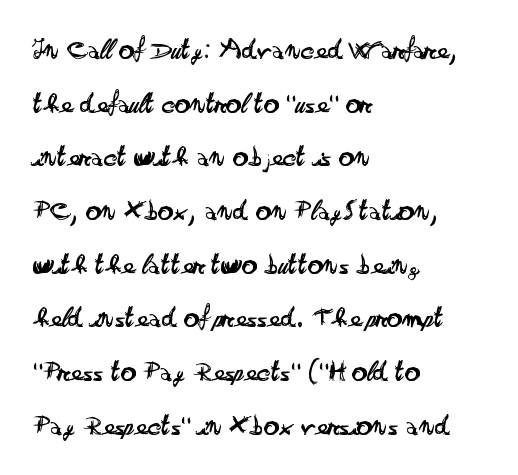
Varying glyph widths throughout — classic text-font behaviour. Between one letter and the next there's only the usual sliver of space. Is the stroke heavy? The answer is a plain regular-or-lighter. The typography opts for an upright posture over an oblique one.
